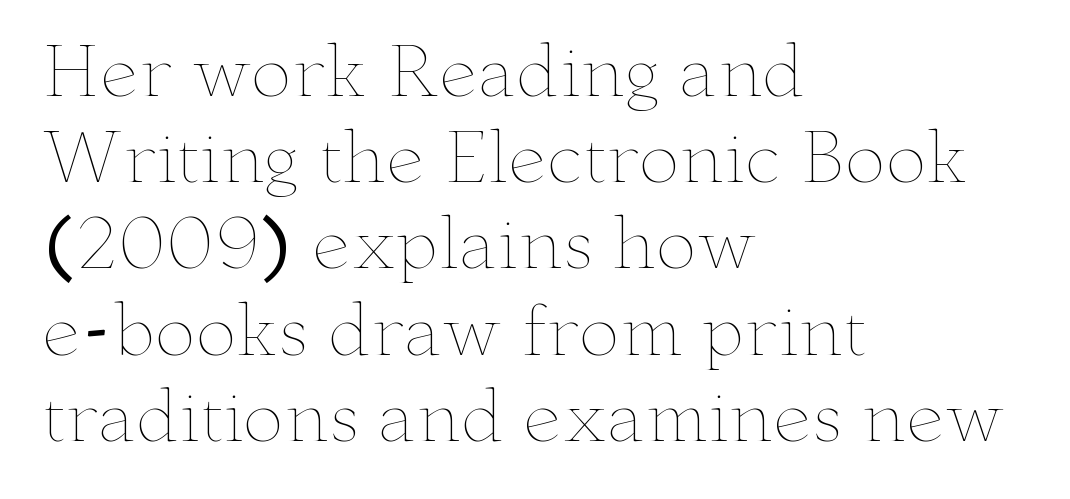
Looks like regular typesetting: each glyph gets only the width it needs. Rows of type keep a routine distance in the vertical direction. The zone under the glyphs is completely vacant. When letters stand straight like this, we call the style roman or upright.
